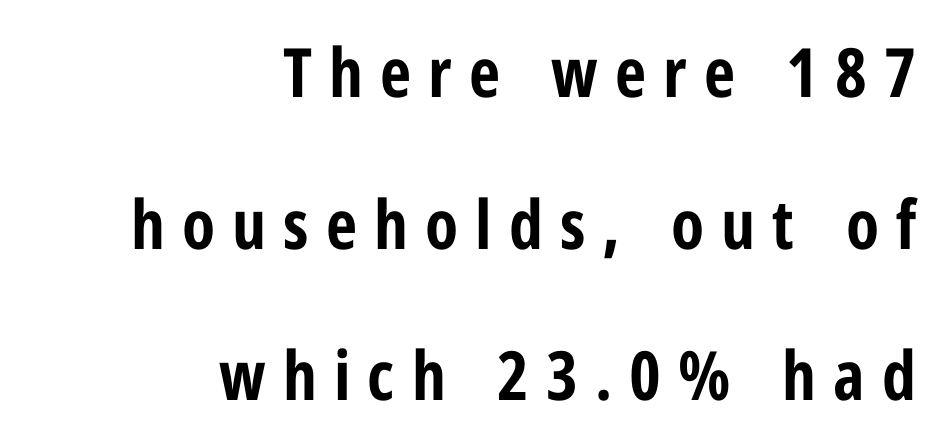
Q: Is the text bold? A: Yes.
Q: Is the text italic (slanted)? A: No, it is upright.
Q: Is the typeface a serif or a sans-serif typeface? A: Sans-serif.
Q: Is the text underlined? A: No.
Q: How is the paragraph aligned? A: Right-aligned.
Q: Is the spacing between letters normal or unusually wide? A: Unusually wide.
Q: Is the spacing between lines tight, normal or loose? A: Loose.
Q: Width (condensed, normal, or wide)? A: Condensed.
Q: Stroke contrast? A: Low.
Q: x-height? A: Medium.
Q: Monospaced? A: No.
